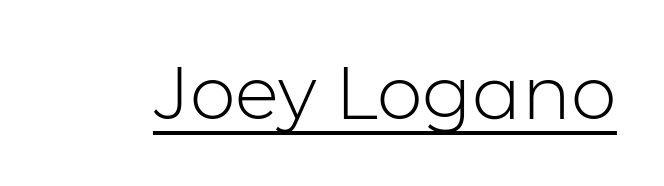
Q: Is the text bold? A: No.
Q: Is the text italic (slanted)? A: No, it is upright.
Q: Is the typeface a serif or a sans-serif typeface? A: Sans-serif.
Q: Is the text underlined? A: Yes.
Q: Is the spacing between letters normal or unusually wide? A: Normal.
Q: Width (condensed, normal, or wide)? A: Normal.
Q: Stroke contrast? A: Low.
Q: x-height? A: Medium.
Q: Monospaced? A: No.
